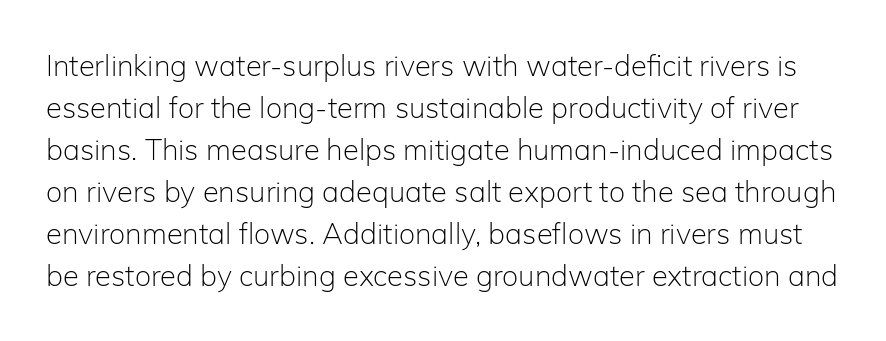
{"serif": "no", "italic": "no", "bold": "no", "weight": "light", "width": "normal", "stroke_contrast": "low", "x_height": "medium", "monospaced": "no", "underline": "no", "line_spacing": "normal", "line_spacing_ratio": 1.45, "letter_spacing": "normal", "letter_spacing_em": 0.0, "glyph_px": 29}
